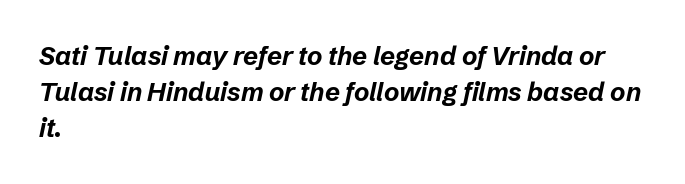
Q: Is the text bold? A: Yes.
Q: Is the text italic (slanted)? A: Yes, it leans right by about 12 degrees.
Q: Is the text underlined? A: No.
Q: How is the paragraph aligned? A: Left-aligned.
Q: Is the spacing between letters normal or unusually wide? A: Normal.
Q: Is the spacing between lines tight, normal or loose? A: Normal.
